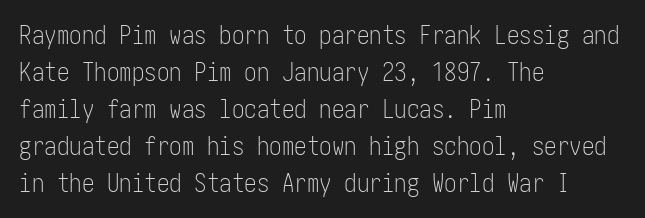
{"italic": "no", "bold": "no", "underline": "no", "align": "left", "line_spacing": "normal", "line_spacing_ratio": 1.48, "letter_spacing": "normal", "letter_spacing_em": 0.0, "glyph_px": 25}
